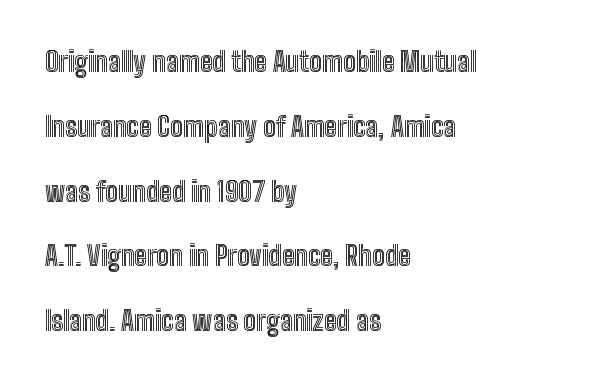
The image shows 27 px text type, upright; set left-aligned, loose line spacing (2.4x), normal letter spacing, not underlined.
